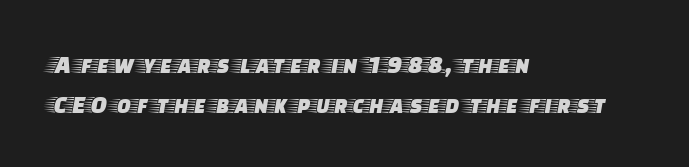
The image shows 26 px text type; set left-aligned, normal line spacing (1.52x), normal letter spacing, not underlined.
